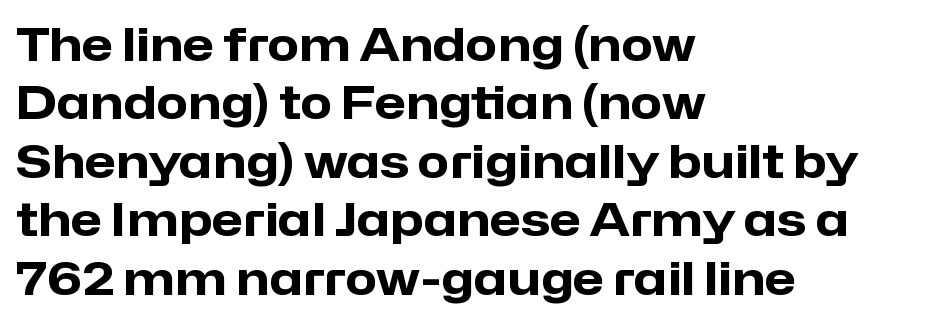
{"serif": "no", "italic": "no", "bold": "yes", "weight": "heavy", "width": "normal", "stroke_contrast": "low", "x_height": "medium", "monospaced": "no", "underline": "no", "align": "left", "line_spacing": "normal", "line_spacing_ratio": 1.27, "letter_spacing": "normal", "letter_spacing_em": 0.0, "glyph_px": 46}
